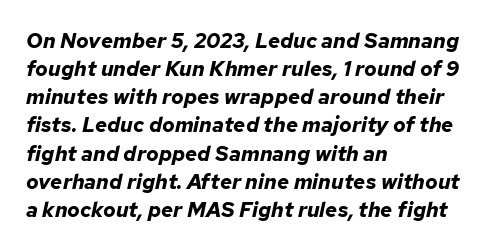
{"italic": "yes", "lean": "right", "slant_degrees": 12, "bold": "yes", "underline": "no", "align": "left", "line_spacing": "normal", "line_spacing_ratio": 1.34, "letter_spacing": "normal", "letter_spacing_em": 0.0, "glyph_px": 21}
